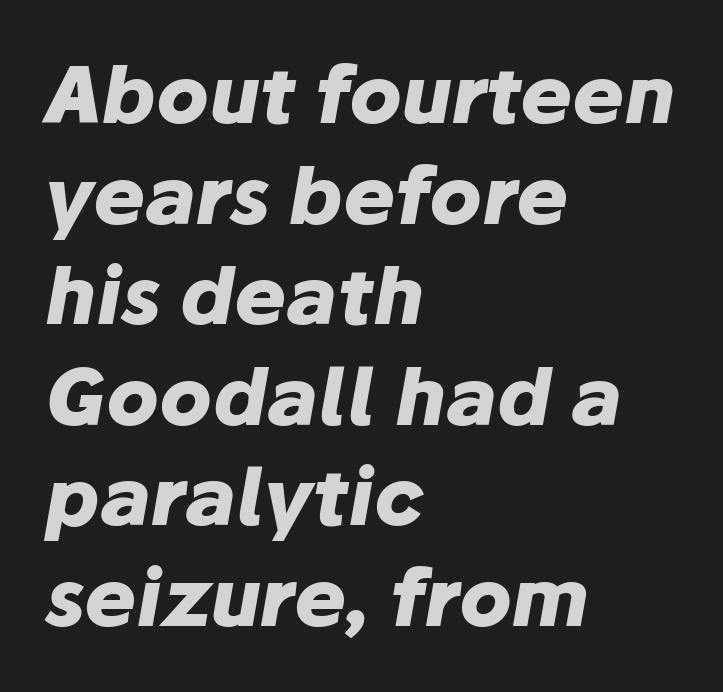
Q: Is the text bold? A: Yes.
Q: Is the text italic (slanted)? A: Yes, it leans right by about 10 degrees.
Q: Is the text underlined? A: No.
Q: How is the paragraph aligned? A: Left-aligned.
Q: Is the spacing between letters normal or unusually wide? A: Normal.
Q: Is the spacing between lines tight, normal or loose? A: Normal.
Q: Width (condensed, normal, or wide)? A: Normal.
Q: Stroke contrast? A: Low.
Q: x-height? A: Medium.
Q: Monospaced? A: No.
